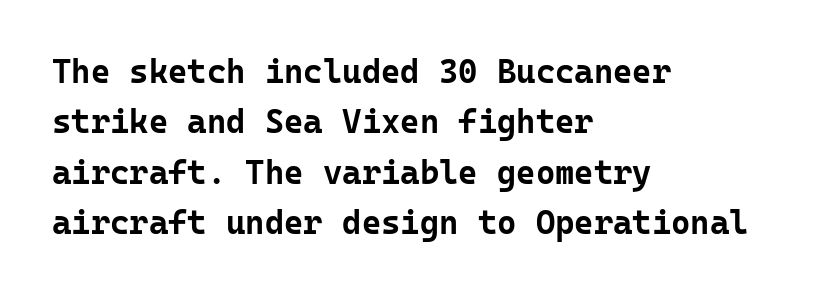
The passage shown is typed in a monospace face where columns stay perfectly aligned. Casual observation: everything's shoved over to the left. The letters carry no serifs — their stems end cleanly without finishing strokes. The gap between lines stays unmarked. Vertical spacing — default.
